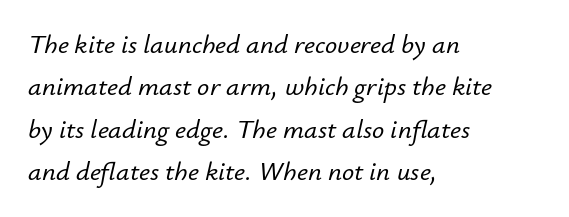
A classic flush-left, rag-right setting is used for this passage. Short note: letters normally spaced. In terms of leading, this rendering sits right in the middle. Descender tails drop into unmarked territory. Looking at the ascenders, they clearly lean.
